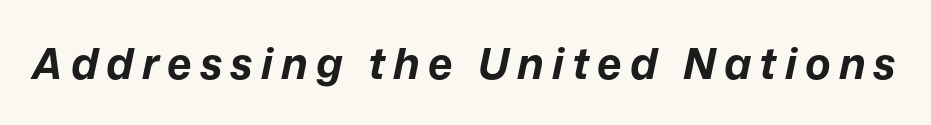
Designer's note — italics engaged. As a designer I'd log this as weight 700, bold. The glyphs are unaccompanied by any horizontal stroke below them. A typesetter would call this proportional, since set widths differ per character.
